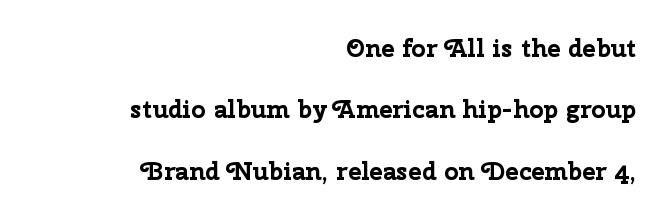
{"italic": "no", "bold": "yes", "underline": "no", "align": "right", "line_spacing": "loose", "line_spacing_ratio": 2.46, "letter_spacing": "normal", "letter_spacing_em": 0.0, "glyph_px": 25}
